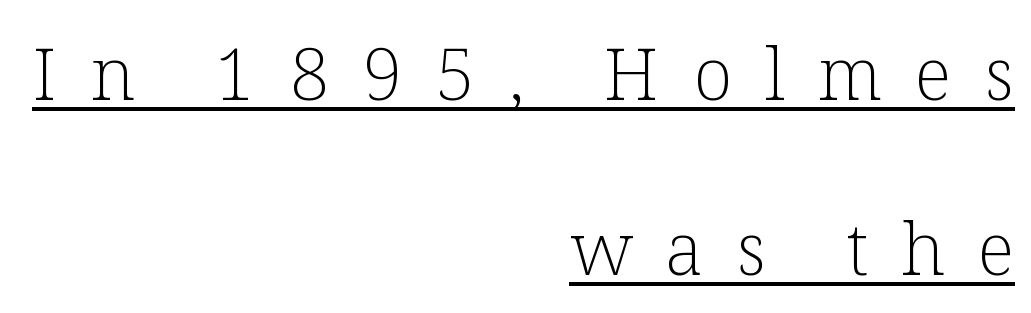
Observe the wide spacing: letters keep a clear distance from each other. The paragraph shown leans on its right margin. The rendering uses a large line-height, opening up the rows. No chunkiness to these letters — they're not bold. Varying glyph widths throughout — classic text-font behaviour. This is underlined copy, the kind a proofreader might mark for attention.
